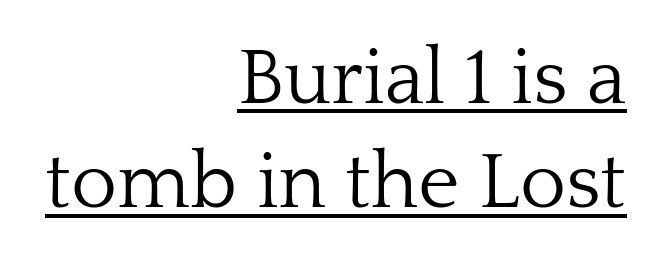
The image shows 79 px light serif type, upright; set right-aligned, normal line spacing (1.32x), normal letter spacing, underlined; low stroke contrast and a medium x-height.
